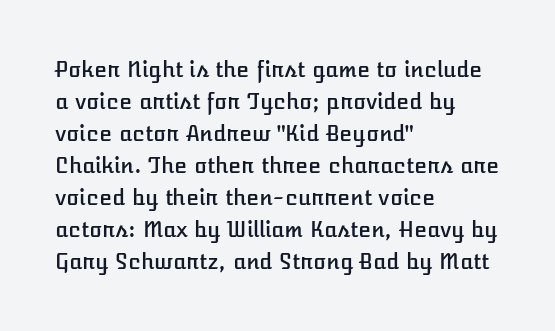
The image shows 21 px text type, upright; set left-aligned, normal line spacing (1.52x), normal letter spacing, not underlined.
